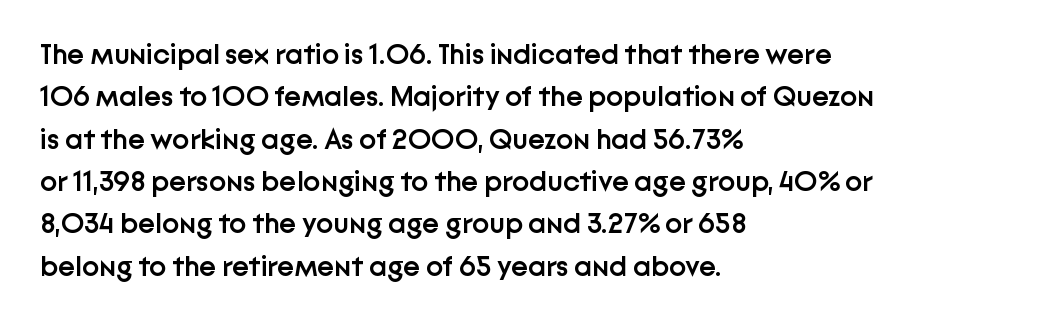
{"serif": "no", "italic": "no", "bold": "semi", "weight": "semibold", "width": "normal", "stroke_contrast": "low", "x_height": "medium", "monospaced": "no", "underline": "no", "align": "left", "line_spacing": "normal", "line_spacing_ratio": 1.46, "letter_spacing": "normal", "letter_spacing_em": 0.0, "glyph_px": 29}
